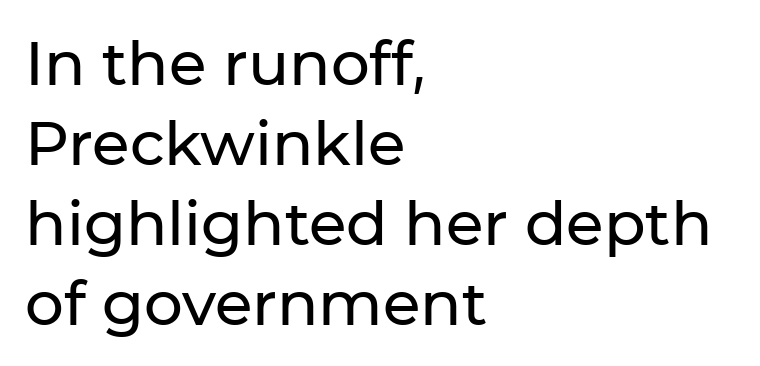
Q: Is the text italic (slanted)? A: No, it is upright.
Q: Is the typeface a serif or a sans-serif typeface? A: Sans-serif.
Q: Is the text underlined? A: No.
Q: How is the paragraph aligned? A: Left-aligned.
Q: Is the spacing between letters normal or unusually wide? A: Normal.
Q: Is the spacing between lines tight, normal or loose? A: Normal.
Q: Width (condensed, normal, or wide)? A: Normal.
Q: Stroke contrast? A: Low.
Q: x-height? A: Medium.
Q: Monospaced? A: No.
